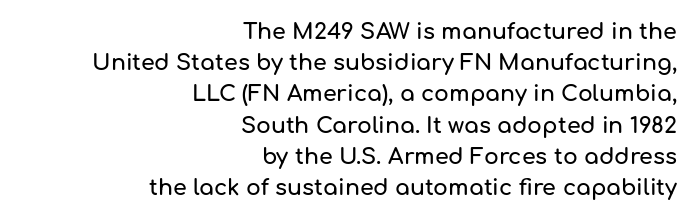
Q: Is the text italic (slanted)? A: No, it is upright.
Q: Is the text underlined? A: No.
Q: How is the paragraph aligned? A: Right-aligned.
Q: Is the spacing between letters normal or unusually wide? A: Normal.
Q: Is the spacing between lines tight, normal or loose? A: Normal.
